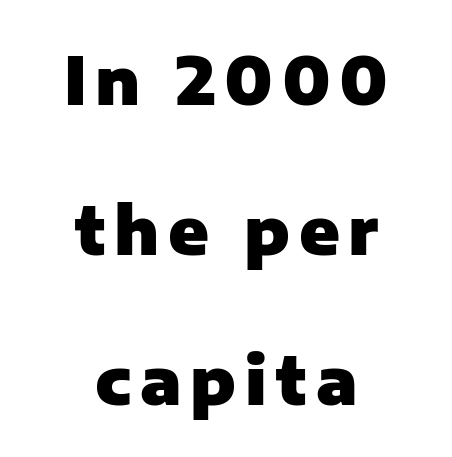
I'd describe the lettering as bold — thick and assertive. The leading is generous, giving the passage an open texture. Examine the stroke ends and you'll find no serifs. Do the characters align in a grid? No, the font is proportional.
